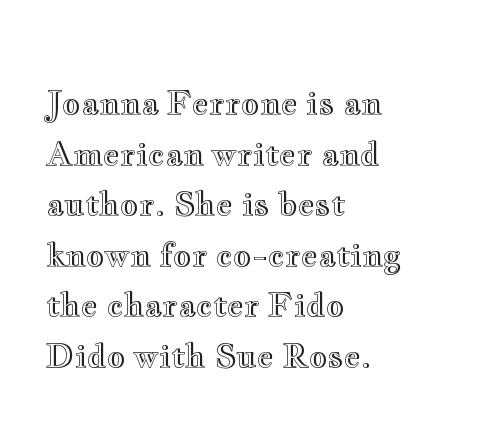
Q: Is the text italic (slanted)? A: No, it is upright.
Q: Is the text underlined? A: No.
Q: How is the paragraph aligned? A: Left-aligned.
Q: Is the spacing between letters normal or unusually wide? A: Normal.
Q: Is the spacing between lines tight, normal or loose? A: Normal.
Q: Width (condensed, normal, or wide)? A: Wide.
Q: x-height? A: Small.
Q: Monospaced? A: No.
